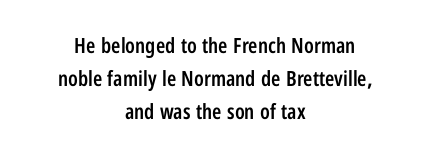
{"italic": "no", "bold": "semi", "underline": "no", "align": "center", "line_spacing": "normal", "line_spacing_ratio": 1.58, "letter_spacing": "normal", "letter_spacing_em": 0.0, "glyph_px": 21}
